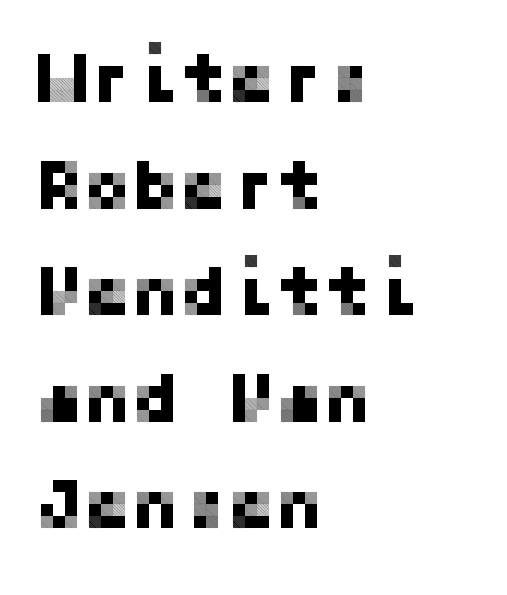
{"serif": "no", "italic": "no", "width": "normal", "stroke_contrast": "low", "x_height": "medium", "underline": "no", "align": "left", "line_spacing": "normal", "line_spacing_ratio": 1.48, "letter_spacing": "normal", "letter_spacing_em": 0.0, "glyph_px": 72}
